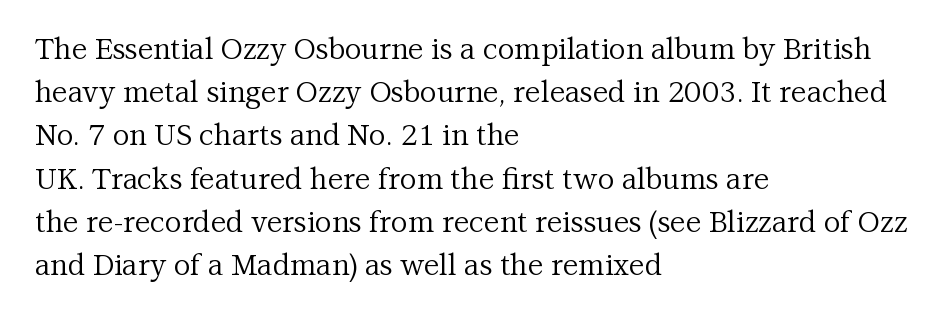
{"serif": "yes", "italic": "no", "bold": "no", "weight": "regular", "width": "normal", "stroke_contrast": "medium", "x_height": "medium", "monospaced": "no", "underline": "no", "align": "left", "line_spacing": "normal", "line_spacing_ratio": 1.49, "letter_spacing": "normal", "letter_spacing_em": 0.0, "glyph_px": 29}
